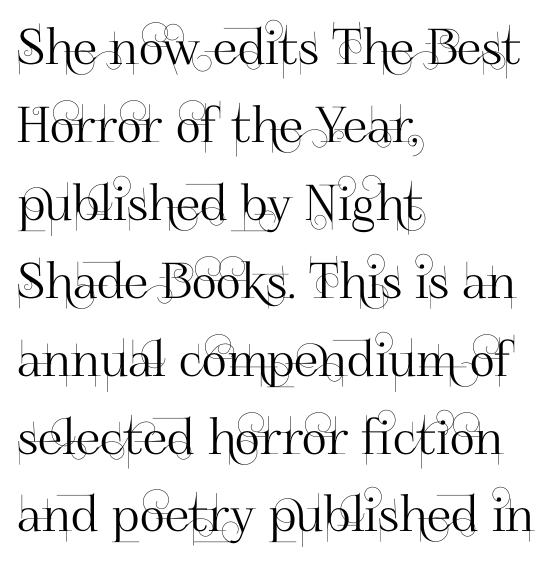
The text block is weighted toward the left margin, trailing off unevenly rightward. A typesetter would mark this as roman, not italic. A normal amount of white space separates one row of letters from the next. This rendering employs a face without finishing strokes, i.e., a sans-serif. There is no visible air inserted between adjacent glyphs.
